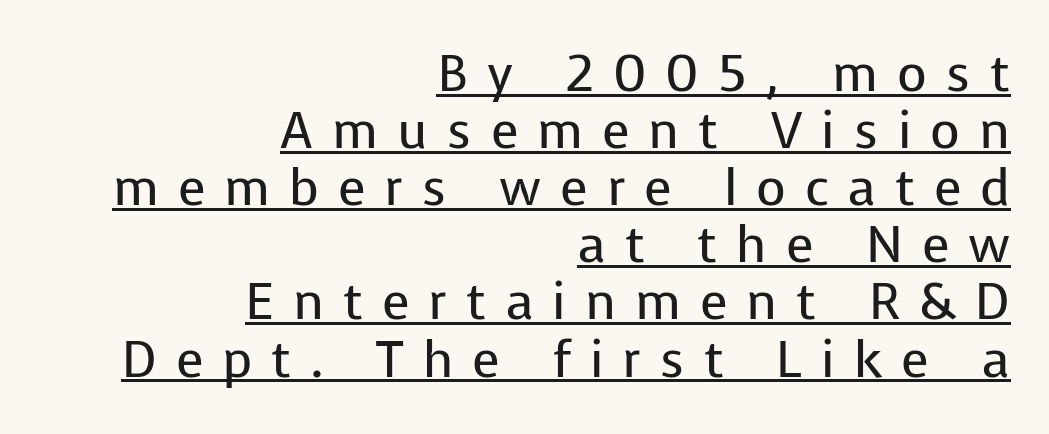
Layout note: lines flush right. The type is letterspaced generously, with wide tracking. Very little white space separates one row of letters from the next. The words here are underlined.
